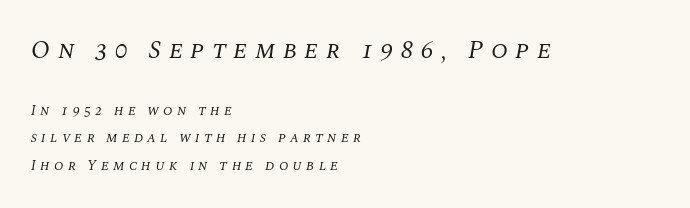
Between these two stacked blocks, the higher one wins on size. A quiet, ordinary-to-light weight characterises the typeface. Is the block centered? No — it sits flush against the left margin. Each row of text sits above clean, open space.
